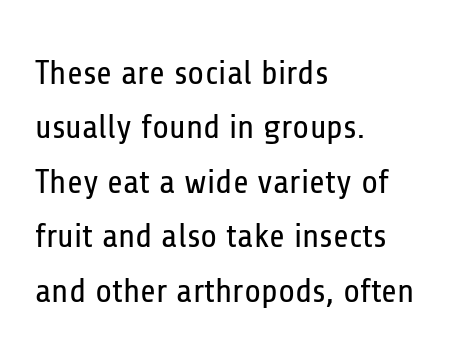
Q: Is the text bold? A: No.
Q: Is the text italic (slanted)? A: No, it is upright.
Q: Is the typeface a serif or a sans-serif typeface? A: Sans-serif.
Q: Is the text underlined? A: No.
Q: How is the paragraph aligned? A: Left-aligned.
Q: Is the spacing between letters normal or unusually wide? A: Normal.
Q: Is the spacing between lines tight, normal or loose? A: Normal.
Q: Width (condensed, normal, or wide)? A: Condensed.
Q: Stroke contrast? A: Low.
Q: x-height? A: Medium.
Q: Monospaced? A: No.
